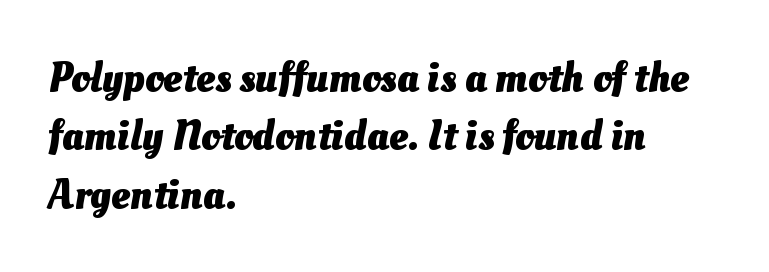
{"bold": "yes", "weight": "heavy", "width": "normal", "stroke_contrast": "medium", "x_height": "small", "monospaced": "no", "underline": "no", "align": "left", "line_spacing": "normal", "line_spacing_ratio": 1.39, "letter_spacing": "normal", "letter_spacing_em": 0.0, "glyph_px": 42}
